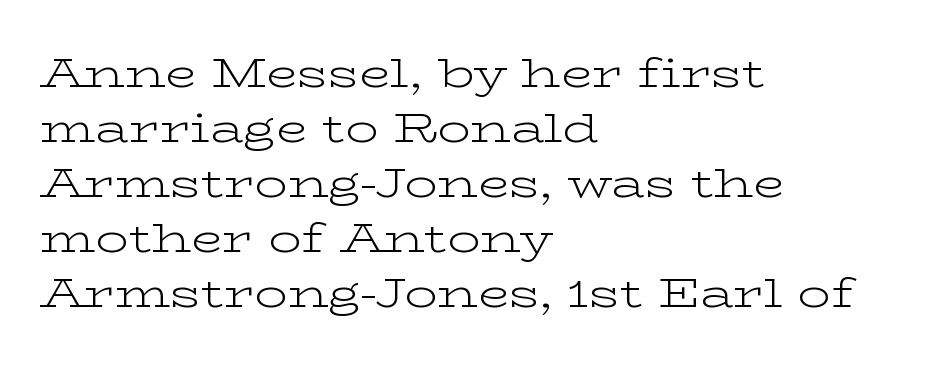
Q: Is the text bold? A: No.
Q: Is the text italic (slanted)? A: No, it is upright.
Q: Is the typeface a serif or a sans-serif typeface? A: Serif.
Q: Is the text underlined? A: No.
Q: How is the paragraph aligned? A: Left-aligned.
Q: Is the spacing between letters normal or unusually wide? A: Normal.
Q: Is the spacing between lines tight, normal or loose? A: Normal.
Q: Width (condensed, normal, or wide)? A: Wide.
Q: Stroke contrast? A: Low.
Q: x-height? A: Medium.
Q: Monospaced? A: No.
